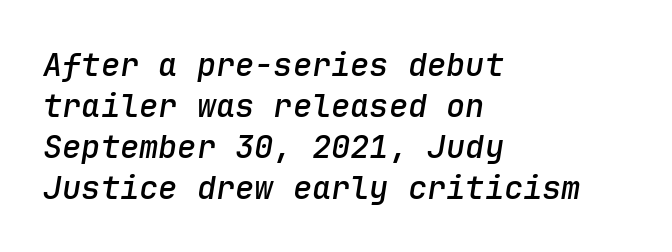
The image shows 32 px semibold type, italic (leaning right), monospaced; set left-aligned, normal line spacing (1.28x), normal letter spacing, not underlined; low stroke contrast and a medium x-height.
